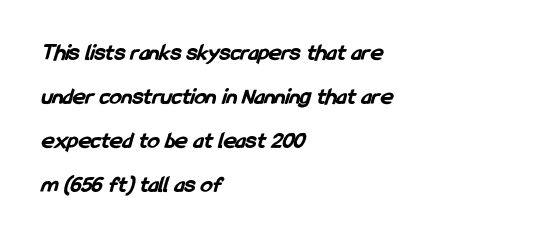
Q: Is the text bold? A: Yes.
Q: Is the text underlined? A: No.
Q: How is the paragraph aligned? A: Left-aligned.
Q: Is the spacing between letters normal or unusually wide? A: Normal.
